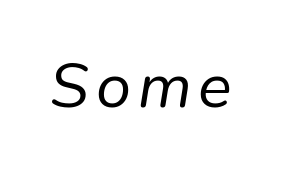
Q: Is the text bold? A: No.
Q: Is the text italic (slanted)? A: Yes, it leans right by about 9 degrees.
Q: Is the text underlined? A: No.
Q: Width (condensed, normal, or wide)? A: Normal.
Q: Stroke contrast? A: Low.
Q: x-height? A: Medium.
Q: Monospaced? A: No.
